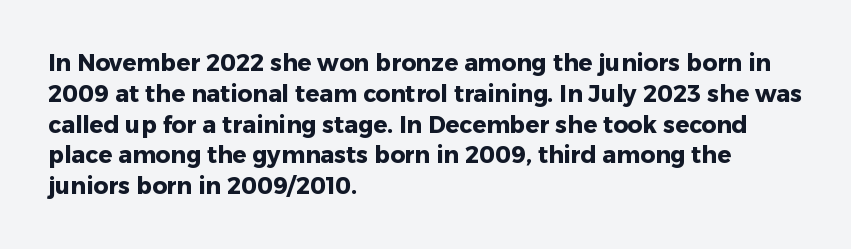
It's the straight-up-and-down kind of type. Descender tails drop into unmarked territory. Weight check: bold — yes, fully. Line beginnings align vertically; line endings do not.
